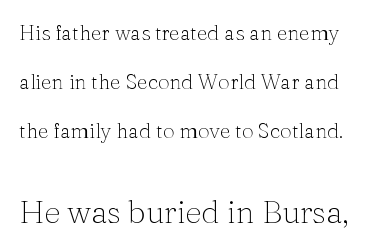
The image shows 32 px thin serif type, upright; set loose line spacing (2.33x), normal letter spacing, not underlined; the second (bottom) block is 1.52x larger; medium stroke contrast and a medium x-height.
